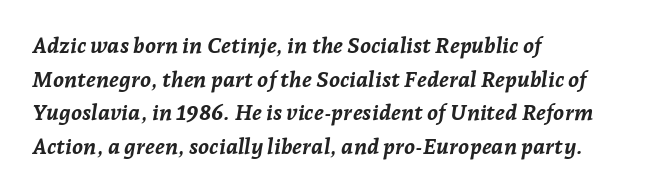
{"italic": "yes", "lean": "right", "slant_degrees": 7, "bold": "yes", "underline": "no", "align": "left", "line_spacing": "normal", "line_spacing_ratio": 1.53, "letter_spacing": "normal", "letter_spacing_em": 0.0, "glyph_px": 22}
